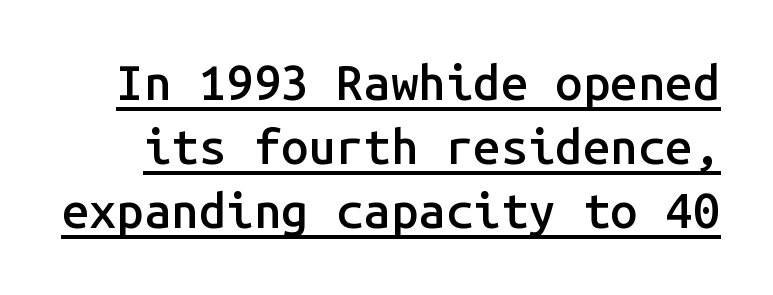
Check where the strokes stop: nothing finishes them off — pure sans. The letters march in equal steps, a hallmark of fixed-pitch type. Line spacing here is normal. Set as a demibold, roughly 600 on the weight scale. Students, observe the line beneath the letters — that is underlining.
